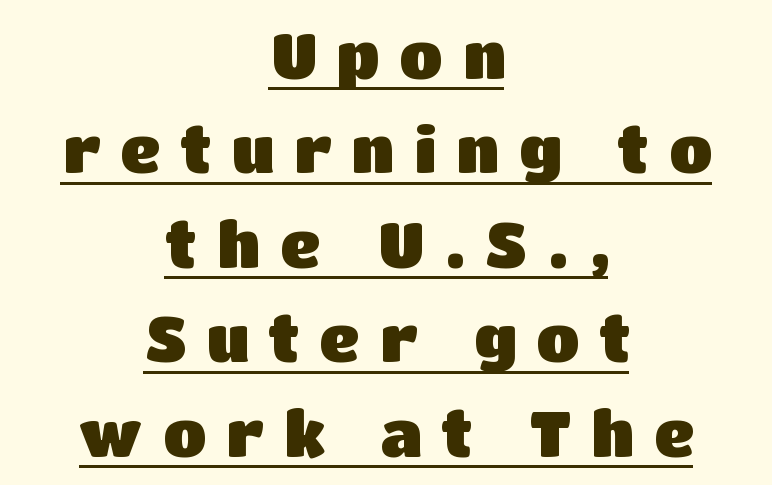
In terms of letterspacing, this is a distinctly airy, spread setting. The rendering uses the underline text-decoration. Which margin do the lines hug? Neither — every line sits in the middle. Each letter's strokes conclude bluntly, with no projecting serifs. Is the type bold? Yes — the strokes are clearly thick and heavy. The type sits square on the baseline with zero lean.
